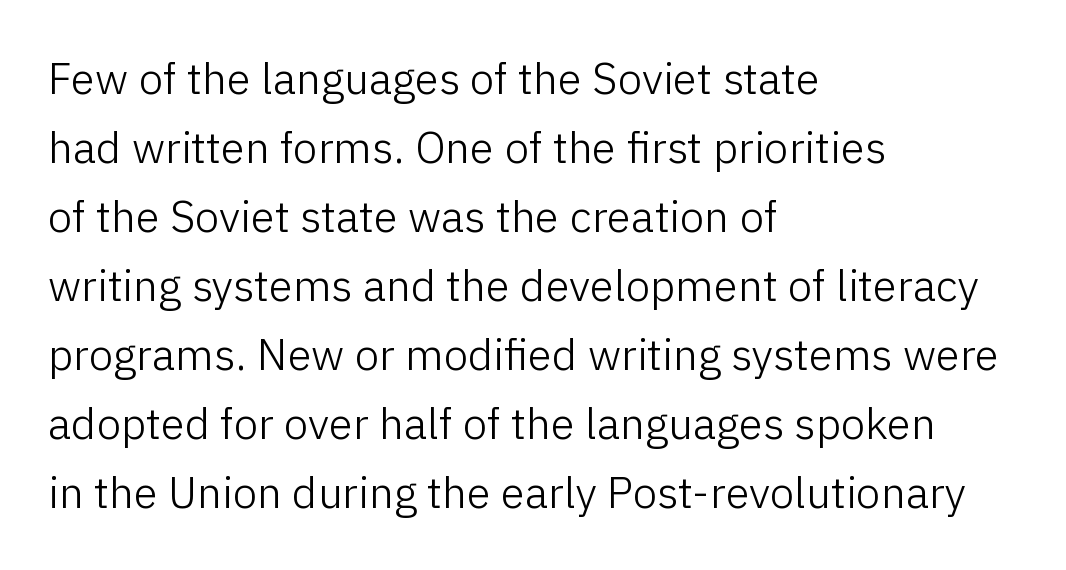
{"serif": "no", "italic": "no", "bold": "no", "weight": "light", "width": "normal", "stroke_contrast": "low", "x_height": "medium", "monospaced": "no", "underline": "no", "align": "left", "line_spacing": "normal", "line_spacing_ratio": 1.57, "letter_spacing": "normal", "letter_spacing_em": 0.0, "glyph_px": 44}
